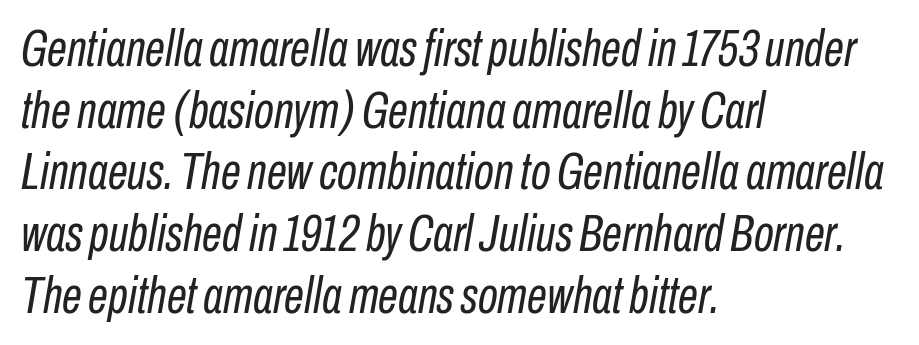
The image shows 51 px regular-weight, condensed type, italic (leaning right); set left-aligned, line spacing 1.21x, normal letter spacing, not underlined; low stroke contrast and a medium x-height.
